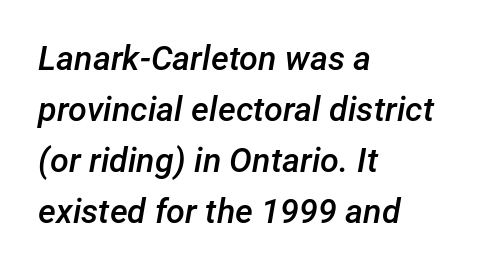
Q: Is the text bold? A: Semi-bold.
Q: Is the text italic (slanted)? A: Yes, it leans right by about 12 degrees.
Q: Is the text underlined? A: No.
Q: How is the paragraph aligned? A: Left-aligned.
Q: Is the spacing between letters normal or unusually wide? A: Normal.
Q: Is the spacing between lines tight, normal or loose? A: Normal.
Q: Width (condensed, normal, or wide)? A: Normal.
Q: Stroke contrast? A: Low.
Q: x-height? A: Medium.
Q: Monospaced? A: No.
